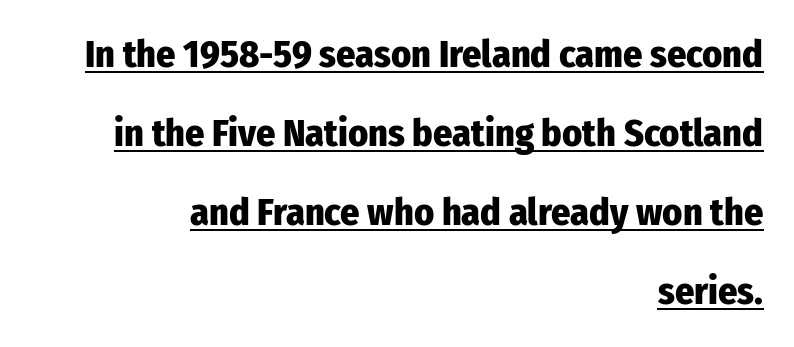
The text block is weighted toward the right margin, trailing off unevenly leftward. Looks like regular typesetting: each glyph gets only the width it needs. Does the weight exceed regular? Yes, all the way to bold. The typography opts for an upright posture over an oblique one.
